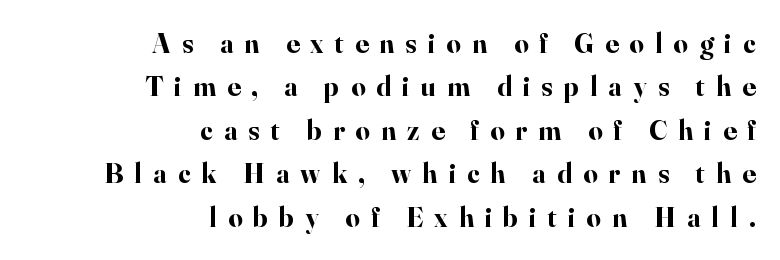
The compositor pushed each line to the right boundary. The typography opts for an upright posture over an oblique one. Letterform terminals end in serifs throughout the passage. Vertically, the passage feels balanced, rows spaced as you'd expect. The string is rendered with underlining switched off. Note the varied advance widths — an 'i' is clearly narrower than an 'm'.
